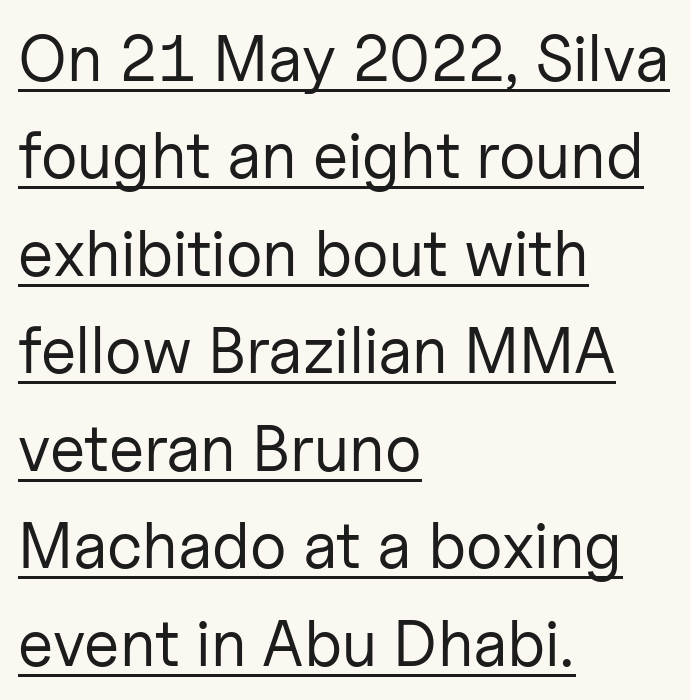
Q: Is the text bold? A: No.
Q: Is the text italic (slanted)? A: No, it is upright.
Q: Is the typeface a serif or a sans-serif typeface? A: Sans-serif.
Q: Is the text underlined? A: Yes.
Q: How is the paragraph aligned? A: Left-aligned.
Q: Is the spacing between letters normal or unusually wide? A: Normal.
Q: Is the spacing between lines tight, normal or loose? A: Normal.
Q: Width (condensed, normal, or wide)? A: Normal.
Q: Stroke contrast? A: Low.
Q: x-height? A: Medium.
Q: Monospaced? A: No.
